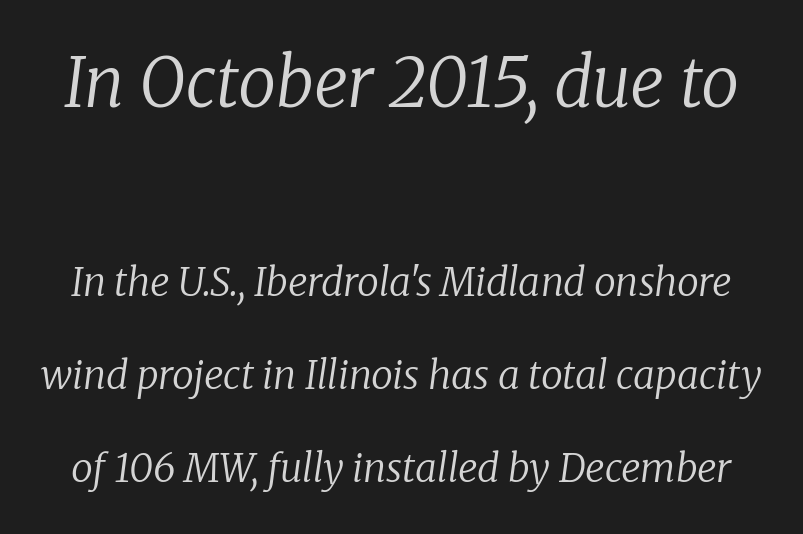
No heavy texture on the line: the type isn't bold. Inter-character spacing is left at the font's built-in metrics. Which of the two is more prominent by size? The first, at the top. Regarding leading, the lines here are spaced well apart.
